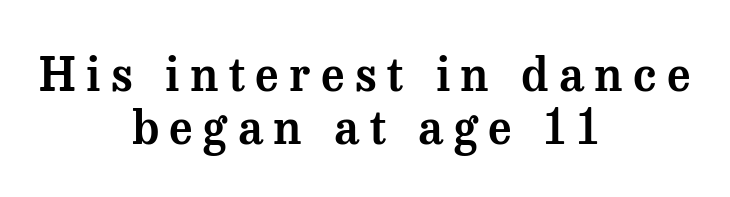
The image shows 47 px serif type, upright; set centered, tight line spacing (1.13x), unusually wide letter spacing (+0.22 em), not underlined; medium stroke contrast and a medium x-height.
